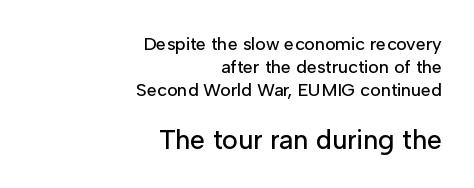
Q: Is the text italic (slanted)? A: No, it is upright.
Q: Is the text underlined? A: No.
Q: How is the paragraph aligned? A: Right-aligned.
Q: Is the spacing between letters normal or unusually wide? A: Normal.
Q: Is the spacing between lines tight, normal or loose? A: Normal.
Q: Which block of text is set in a larger size, the first (top) or the second (bottom)? A: The second (bottom) one.
